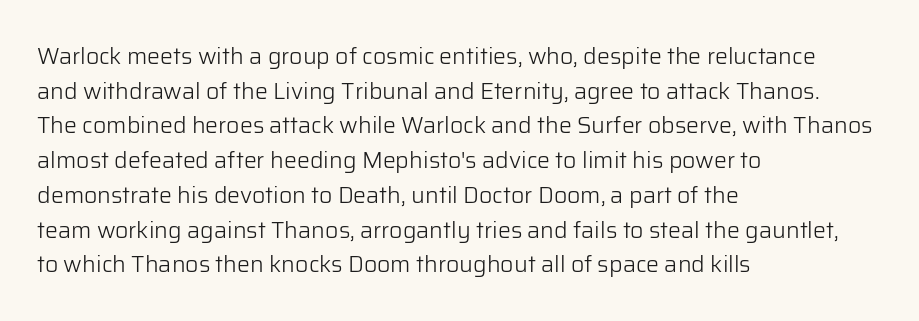
{"italic": "no", "bold": "no", "underline": "no", "align": "left", "line_spacing": "normal", "line_spacing_ratio": 1.51, "letter_spacing": "normal", "letter_spacing_em": 0.0, "glyph_px": 23}
